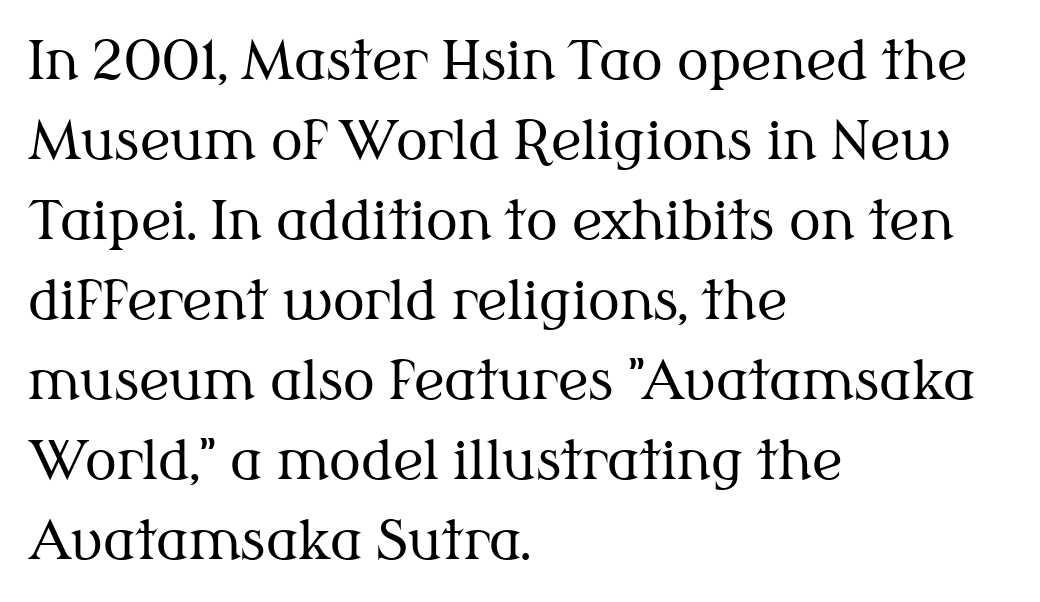
Serif or sans? Serif — the stroke terminals have little feet. The specimen omits any rule beneath the text block's lines. Vertical strokes here are truly vertical. This block has exactly the height ordinary leading produces. Compared with typical body copy, the letter spacing here is the same.
